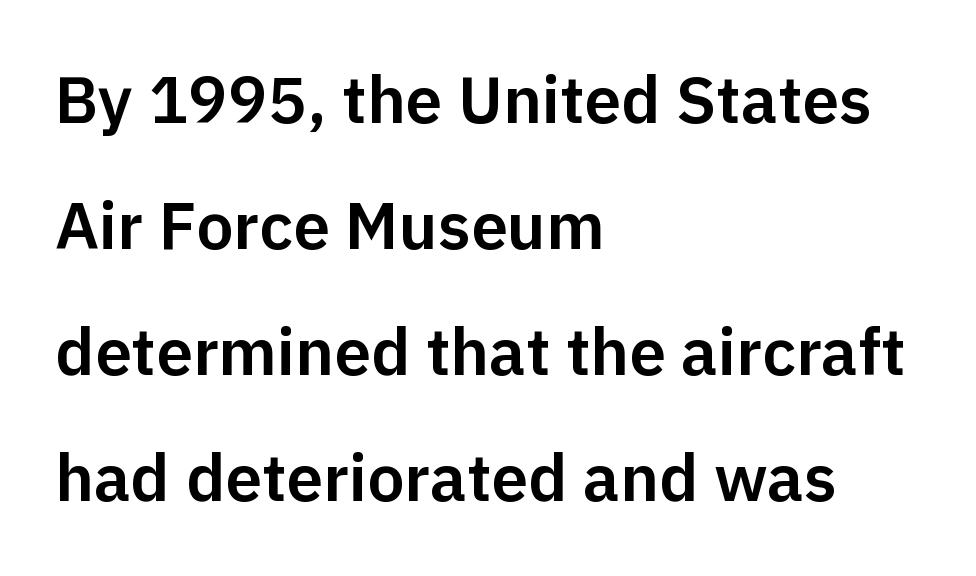
Q: Is the text italic (slanted)? A: No, it is upright.
Q: Is the typeface a serif or a sans-serif typeface? A: Sans-serif.
Q: Is the text underlined? A: No.
Q: How is the paragraph aligned? A: Left-aligned.
Q: Is the spacing between letters normal or unusually wide? A: Normal.
Q: Is the spacing between lines tight, normal or loose? A: Loose.
Q: Width (condensed, normal, or wide)? A: Normal.
Q: Stroke contrast? A: Low.
Q: x-height? A: Medium.
Q: Monospaced? A: No.
